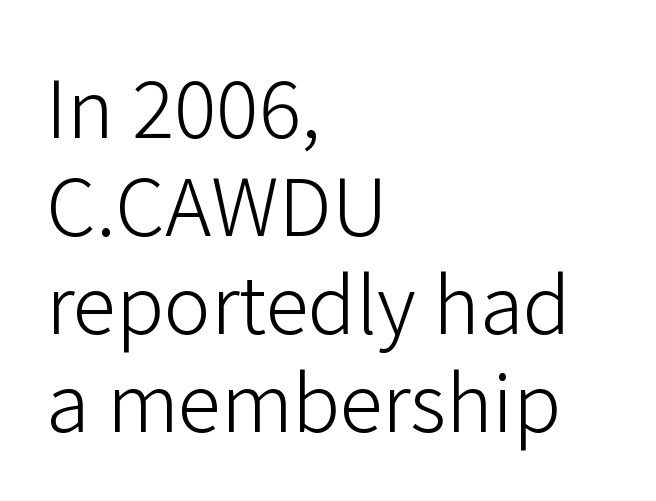
The image shows 79 px light sans-serif type, upright; set left-aligned, line spacing 1.24x, normal letter spacing, not underlined; low stroke contrast and a medium x-height.
